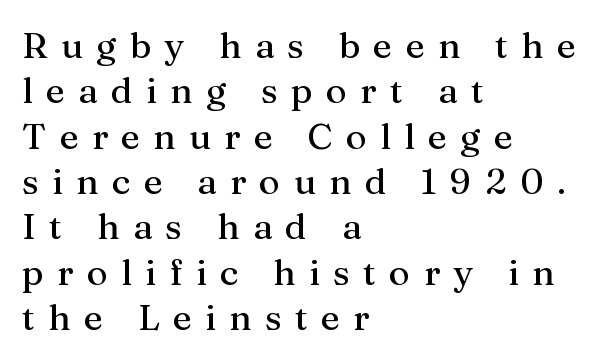
{"serif": "yes", "italic": "no", "width": "normal", "stroke_contrast": "medium", "x_height": "medium", "monospaced": "no", "underline": "no", "align": "left", "line_spacing": "normal", "line_spacing_ratio": 1.26, "letter_spacing": "wide", "letter_spacing_em": 0.37, "glyph_px": 36}
